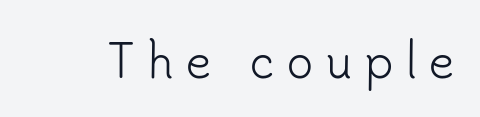
Q: Is the text bold? A: No.
Q: Is the text italic (slanted)? A: No, it is upright.
Q: Is the typeface a serif or a sans-serif typeface? A: Sans-serif.
Q: Is the text underlined? A: No.
Q: Is the spacing between letters normal or unusually wide? A: Unusually wide.
Q: Width (condensed, normal, or wide)? A: Normal.
Q: Stroke contrast? A: Low.
Q: x-height? A: Small.
Q: Monospaced? A: No.
